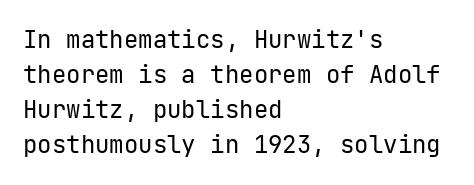
The image shows 24 px text type, upright; set left-aligned, normal line spacing (1.46x), normal letter spacing, not underlined.
